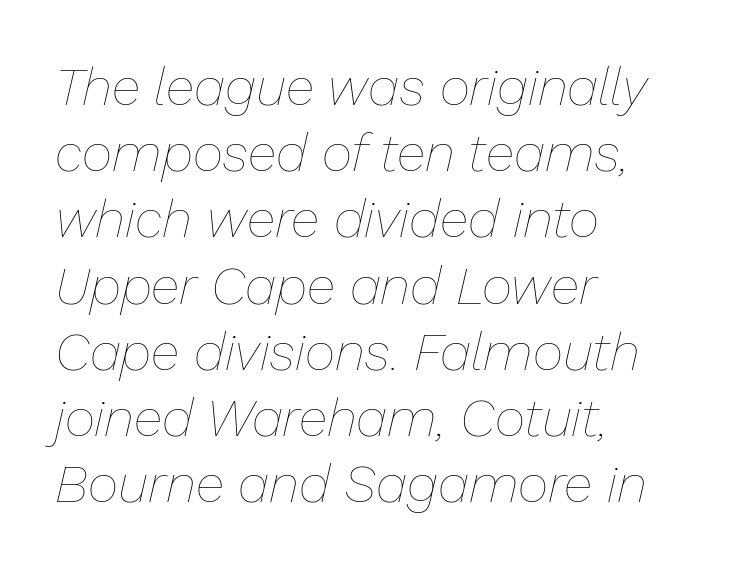
{"italic": "yes", "lean": "right", "slant_degrees": 13, "bold": "no", "weight": "thin", "width": "normal", "stroke_contrast": "low", "x_height": "medium", "monospaced": "no", "underline": "no", "align": "left", "line_spacing": "normal", "line_spacing_ratio": 1.25, "letter_spacing": "normal", "letter_spacing_em": 0.0, "glyph_px": 53}
